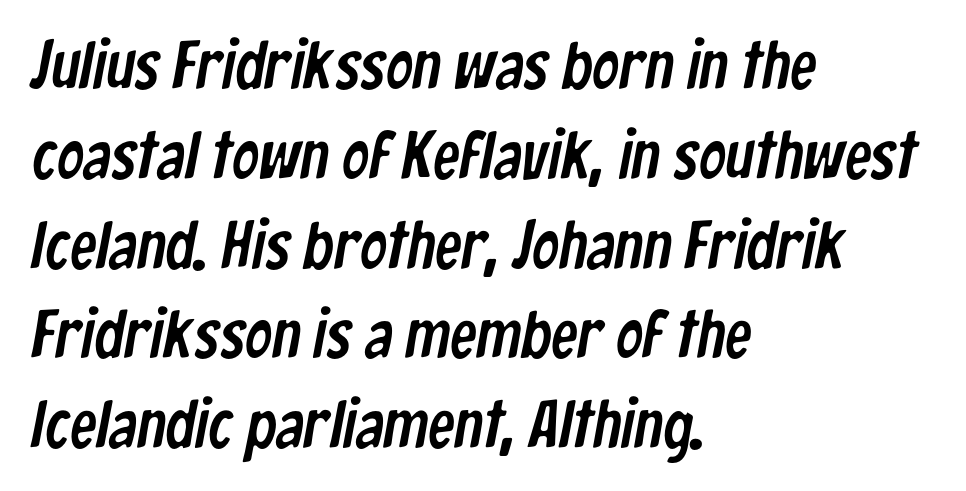
Think of a printed novel: that variable character pitch is what you see here. Font category for this specimen: sans-serif. The letters sit at their default tracking, neither squeezed nor spread. The rendering anchors every line to the left-hand side.
